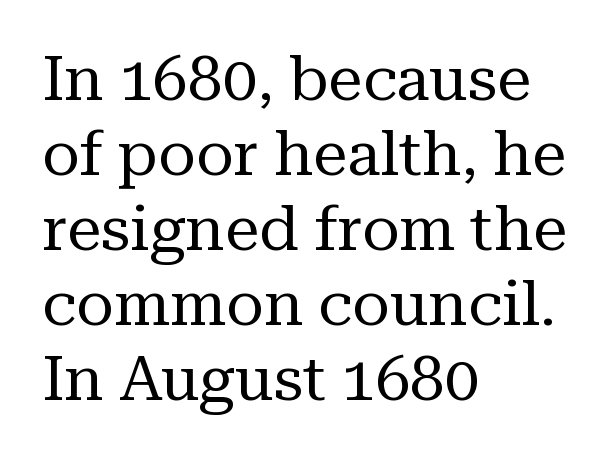
Q: Is the text bold? A: No.
Q: Is the text italic (slanted)? A: No, it is upright.
Q: Is the typeface a serif or a sans-serif typeface? A: Serif.
Q: Is the text underlined? A: No.
Q: How is the paragraph aligned? A: Left-aligned.
Q: Is the spacing between letters normal or unusually wide? A: Normal.
Q: Width (condensed, normal, or wide)? A: Normal.
Q: Stroke contrast? A: Medium.
Q: x-height? A: Medium.
Q: Monospaced? A: No.
